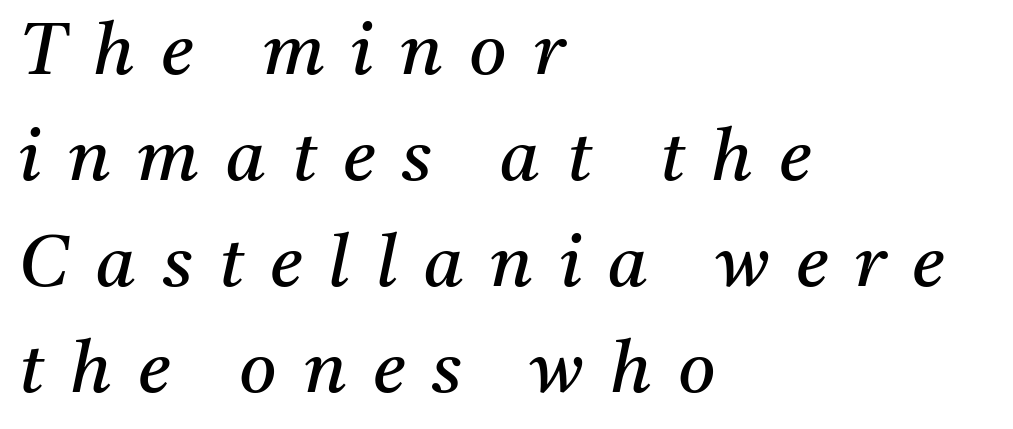
The text carries the slant typical of an italic or oblique font. The rendering shows small feet on the letterforms — a serif design. Is this a fixed-width face? No — the glyphs have proportional, varying widths. Each row of text sits above clean, open space.
